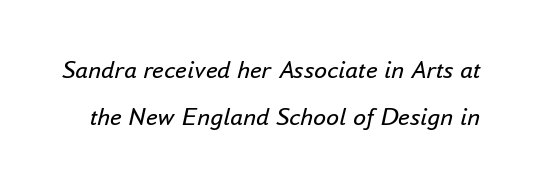
Q: Is the text bold? A: No.
Q: Is the text italic (slanted)? A: Yes, it leans right by about 16 degrees.
Q: Is the text underlined? A: No.
Q: Is the spacing between letters normal or unusually wide? A: Normal.
